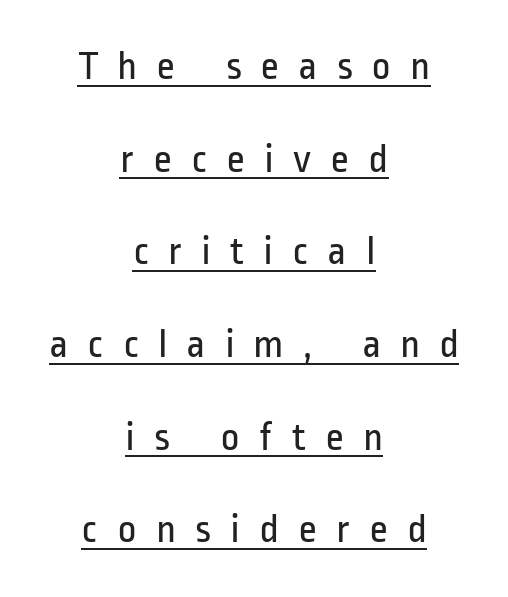
The image shows 41 px regular-weight, condensed sans-serif type, upright; set centered, loose line spacing (2.26x), unusually wide letter spacing (+0.46 em), underlined; low stroke contrast and a medium x-height.
